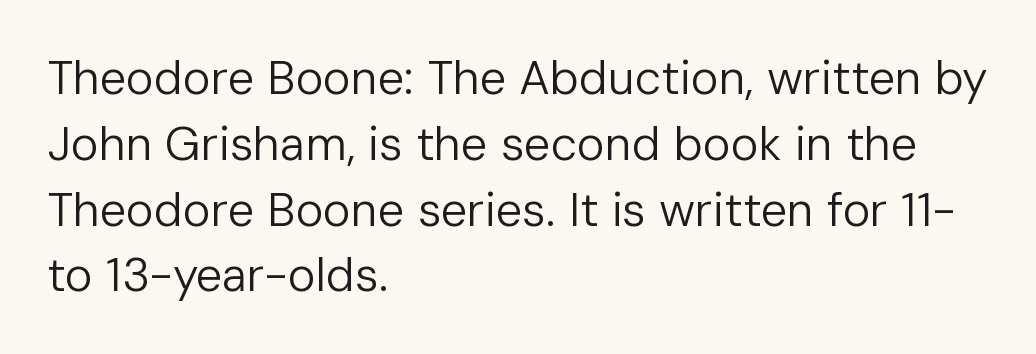
The designer went with a sans here, leaving each stem footless. Characters follow at the spacing the type designer built in. Rows of type keep a routine distance in the vertical direction. A quiet, ordinary-to-light weight characterises the typeface. Italic? Not at all — the glyphs are vertical.
